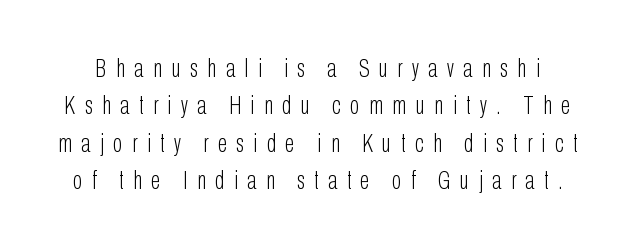
Q: Is the text bold? A: No.
Q: Is the text italic (slanted)? A: No, it is upright.
Q: Is the text underlined? A: No.
Q: Is the spacing between letters normal or unusually wide? A: Unusually wide.
Q: Is the spacing between lines tight, normal or loose? A: Normal.
